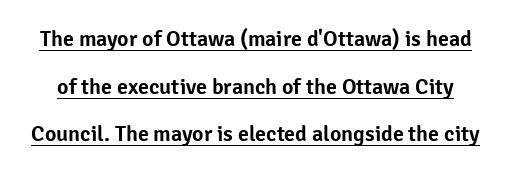
When letters stand straight like this, we call the style roman or upright. Underline: present. No extra tracking has been applied to these lines. Summary of vertical rhythm: relaxed, with wide interline spacing.
